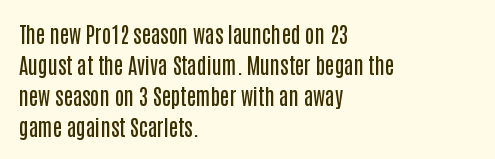
{"italic": "no", "bold": "semi", "underline": "no", "align": "left", "line_spacing": "normal", "line_spacing_ratio": 1.47, "letter_spacing": "normal", "letter_spacing_em": 0.0, "glyph_px": 21}
